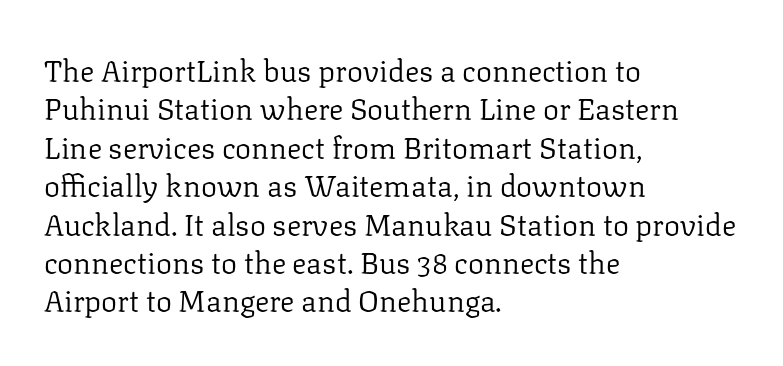
The image shows 30 px regular-weight serif type, upright; set left-aligned, normal line spacing (1.28x), normal letter spacing, not underlined; low stroke contrast and a medium x-height.
